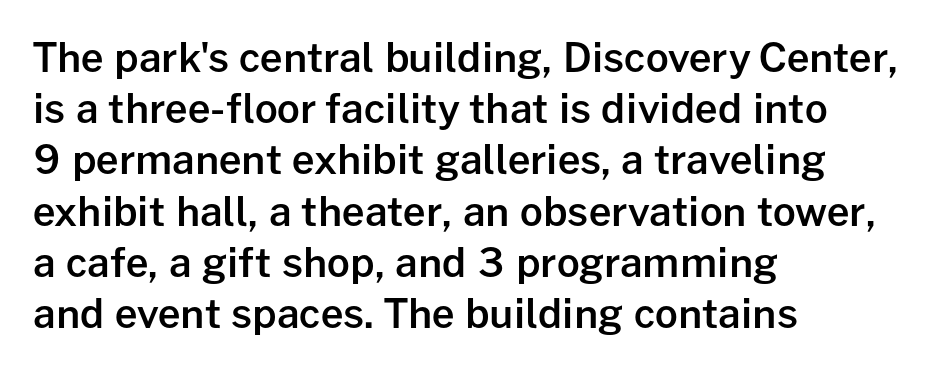
Q: Is the text bold? A: Semi-bold.
Q: Is the text italic (slanted)? A: No, it is upright.
Q: Is the typeface a serif or a sans-serif typeface? A: Sans-serif.
Q: Is the text underlined? A: No.
Q: How is the paragraph aligned? A: Left-aligned.
Q: Is the spacing between letters normal or unusually wide? A: Normal.
Q: Is the spacing between lines tight, normal or loose? A: Normal.
Q: Width (condensed, normal, or wide)? A: Normal.
Q: Stroke contrast? A: Low.
Q: x-height? A: Medium.
Q: Monospaced? A: No.
